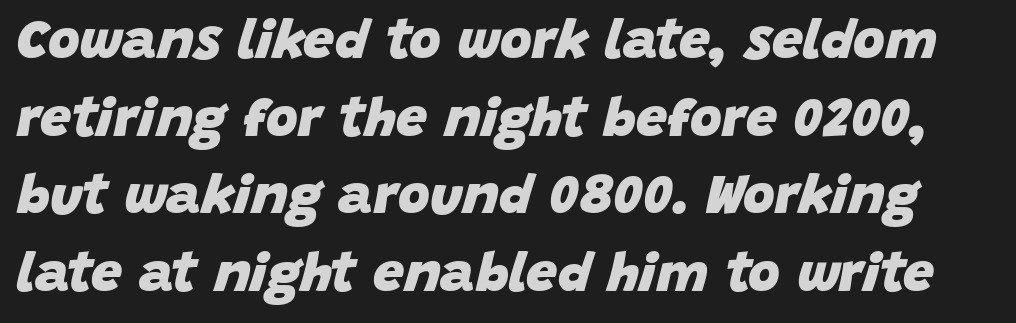
The image shows 55 px heavy type, italic (leaning right); set normal line spacing (1.41x), normal letter spacing, not underlined; low stroke contrast and a large x-height.
